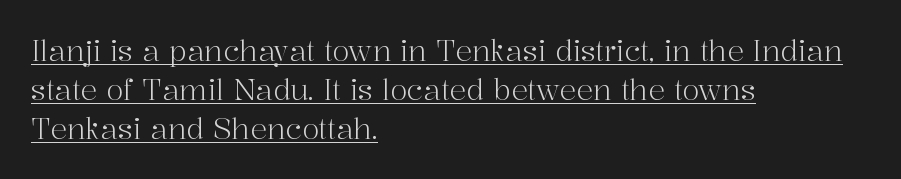
{"serif": "yes", "italic": "no", "bold": "no", "weight": "light", "width": "normal", "stroke_contrast": "high", "x_height": "medium", "monospaced": "no", "underline": "yes", "align": "left", "line_spacing": "normal", "line_spacing_ratio": 1.39, "letter_spacing": "normal", "letter_spacing_em": 0.0, "glyph_px": 28}
